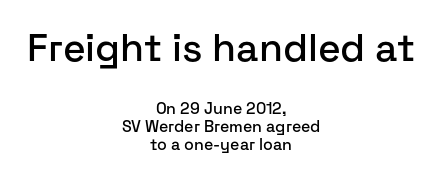
The image shows 39 px sans-serif type, upright; set centered, tight line spacing (1.14x), normal letter spacing, not underlined; the first (top) block is 2.44x larger; low stroke contrast and a medium x-height.
